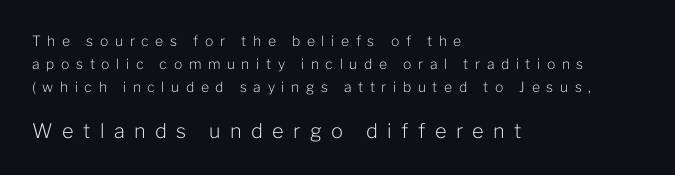
Anything drawn beneath the words? Only blank space. The lines in this sample share a left origin and differ only in where they stop. Does the lettering tilt? It doesn't — this is upright. Compare the two chunks: the lower has the greater cap height. Inter-character spacing is expanded well beyond the font's built-in metrics. Baseline-to-baseline distance is the conventional proportion of letter height.
